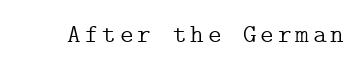
Q: Is the text bold? A: No.
Q: Is the text italic (slanted)? A: No, it is upright.
Q: Is the text underlined? A: No.
